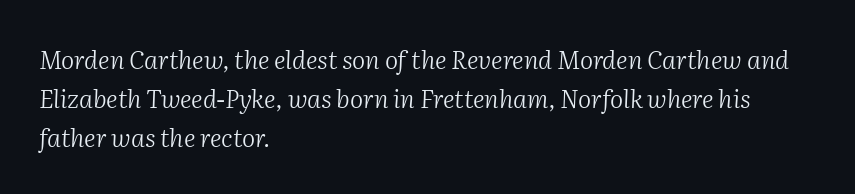
Q: Is the text bold? A: No.
Q: Is the text italic (slanted)? A: Yes, it leans right by about 2 degrees.
Q: Is the text underlined? A: No.
Q: How is the paragraph aligned? A: Left-aligned.
Q: Is the spacing between letters normal or unusually wide? A: Normal.
Q: Is the spacing between lines tight, normal or loose? A: Normal.
